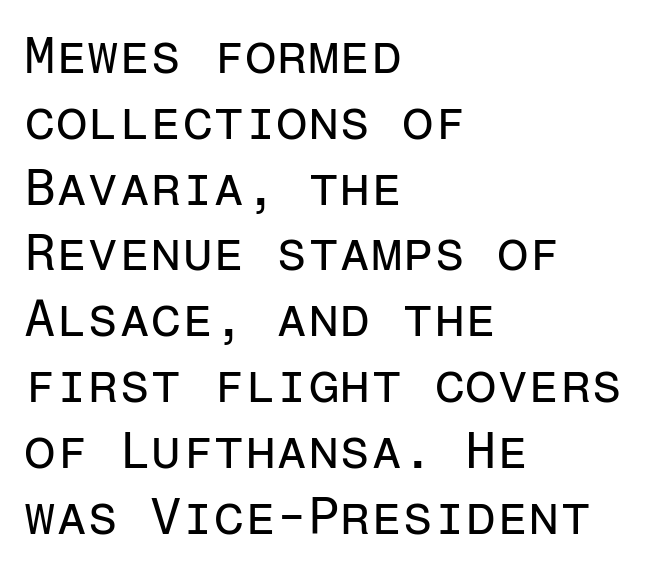
The image shows 51 px regular-weight sans-serif type, upright, monospaced; set left-aligned, normal line spacing (1.29x), normal letter spacing, not underlined; low stroke contrast and a medium x-height.
